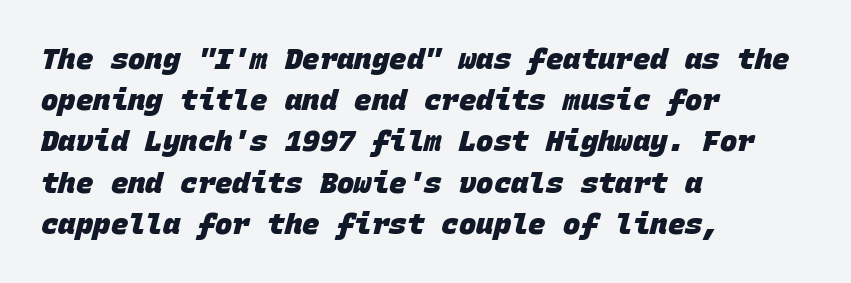
Q: Is the text bold? A: Yes.
Q: Is the typeface a serif or a sans-serif typeface? A: Sans-serif.
Q: Is the text underlined? A: No.
Q: How is the paragraph aligned? A: Left-aligned.
Q: Is the spacing between letters normal or unusually wide? A: Normal.
Q: Is the spacing between lines tight, normal or loose? A: Normal.
Q: Width (condensed, normal, or wide)? A: Normal.
Q: Stroke contrast? A: Low.
Q: x-height? A: Large.
Q: Monospaced? A: Yes.
